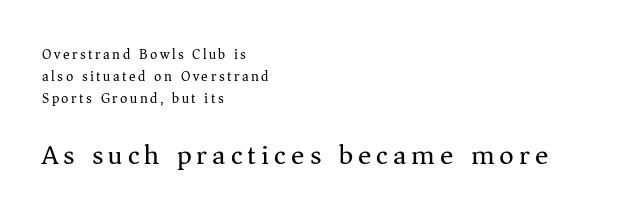
The passage shown is typed in a proportional face where columns would drift. The block sitting lower on the canvas is the one with enlarged characters. Line beginnings align vertically; line endings do not. Does the lettering tilt? It doesn't — this is upright. Successive baselines arrive at the customary interval.
